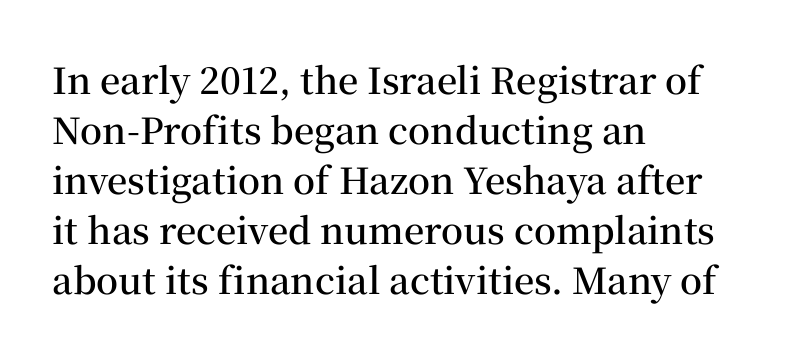
Q: Is the text bold? A: Semi-bold.
Q: Is the text italic (slanted)? A: No, it is upright.
Q: Is the typeface a serif or a sans-serif typeface? A: Serif.
Q: Is the text underlined? A: No.
Q: How is the paragraph aligned? A: Left-aligned.
Q: Is the spacing between letters normal or unusually wide? A: Normal.
Q: Is the spacing between lines tight, normal or loose? A: Normal.
Q: Width (condensed, normal, or wide)? A: Normal.
Q: Stroke contrast? A: Medium.
Q: x-height? A: Medium.
Q: Monospaced? A: No.
